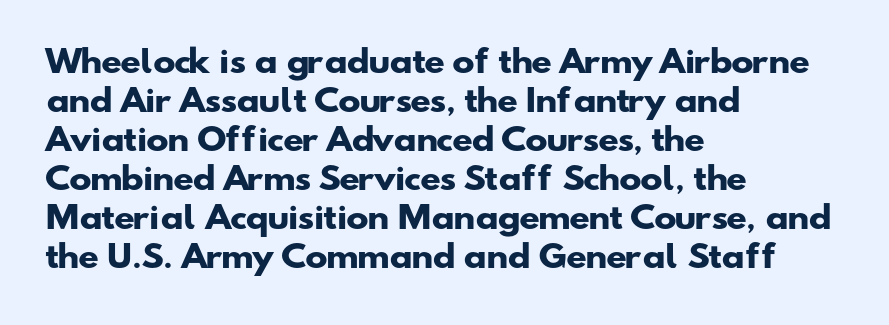
Q: Is the text bold? A: Yes.
Q: Is the typeface a serif or a sans-serif typeface? A: Sans-serif.
Q: Is the text underlined? A: No.
Q: How is the paragraph aligned? A: Left-aligned.
Q: Is the spacing between letters normal or unusually wide? A: Normal.
Q: Is the spacing between lines tight, normal or loose? A: Normal.
Q: Width (condensed, normal, or wide)? A: Wide.
Q: Stroke contrast? A: Low.
Q: x-height? A: Small.
Q: Monospaced? A: No.
